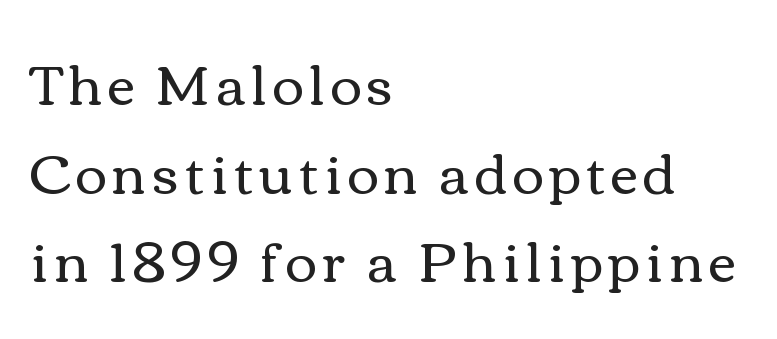
Teacher's note: observe the even left margin — that is flush-left alignment. The passage shown is typed in a proportional face where columns would drift. Leading: standard. Rendered with straight, roman letterforms.
